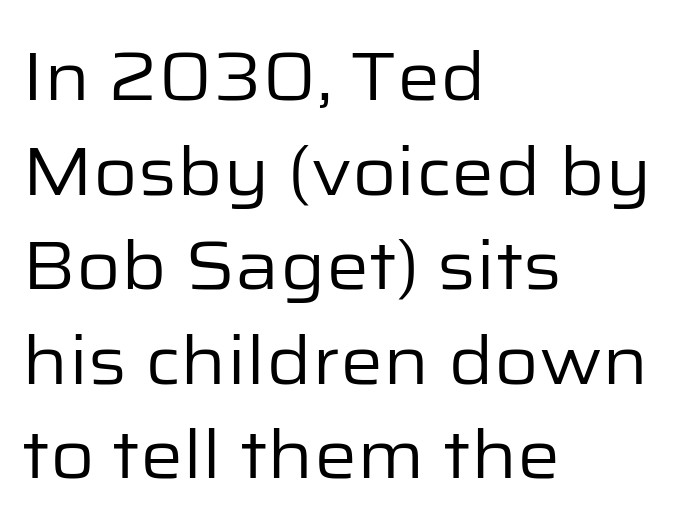
{"serif": "no", "italic": "no", "bold": "no", "weight": "regular", "width": "normal", "stroke_contrast": "low", "x_height": "medium", "monospaced": "no", "underline": "no", "align": "left", "line_spacing": "normal", "line_spacing_ratio": 1.39, "letter_spacing": "normal", "letter_spacing_em": 0.0, "glyph_px": 68}
